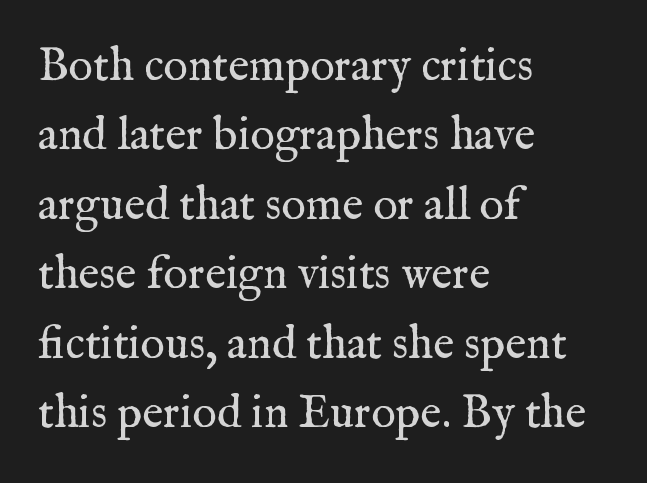
Q: Is the text bold? A: No.
Q: Is the text italic (slanted)? A: No, it is upright.
Q: Is the typeface a serif or a sans-serif typeface? A: Serif.
Q: Is the text underlined? A: No.
Q: How is the paragraph aligned? A: Left-aligned.
Q: Is the spacing between letters normal or unusually wide? A: Normal.
Q: Is the spacing between lines tight, normal or loose? A: Normal.
Q: Width (condensed, normal, or wide)? A: Normal.
Q: Stroke contrast? A: Medium.
Q: x-height? A: Medium.
Q: Monospaced? A: No.
